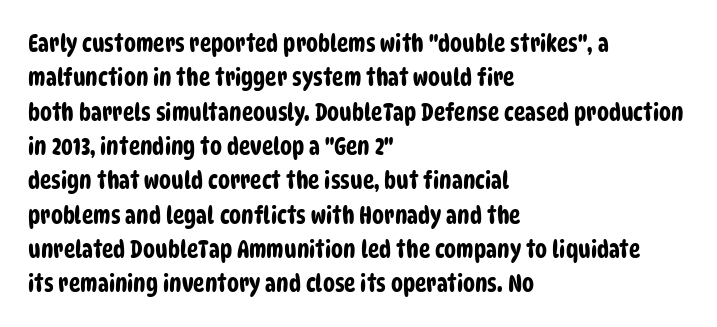
Every row of glyphs begins at an identical x-position on the left. The face used here is rendered with its standard letterfit. Leading matches the norm, producing a regular column. Plain, unruled lines of type.
